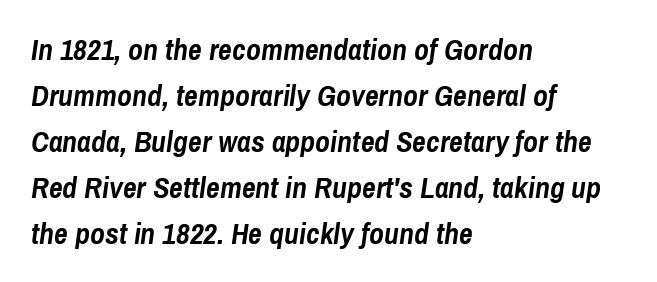
{"italic": "yes", "lean": "right", "slant_degrees": 8, "bold": "yes", "weight": "semibold", "width": "condensed", "stroke_contrast": "low", "x_height": "medium", "monospaced": "no", "underline": "no", "align": "left", "line_spacing": "normal", "line_spacing_ratio": 1.53, "letter_spacing": "normal", "letter_spacing_em": 0.0, "glyph_px": 30}
